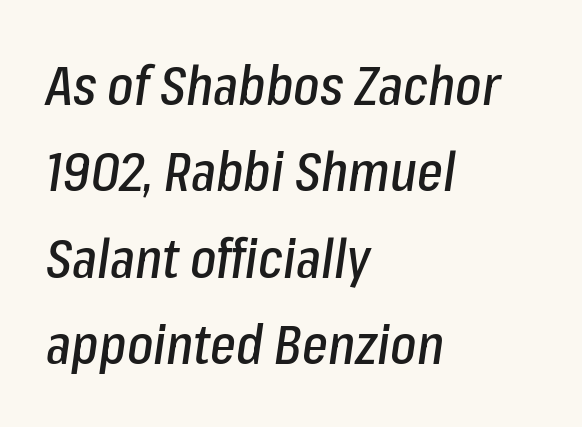
Notice how descenders clear the ascenders below comfortably — that's standard leading. No extra tracking has been applied to these lines. Do the characters align in a grid? No, the font is proportional. The setting favours the left margin, as ordinary paragraphs usually do.
